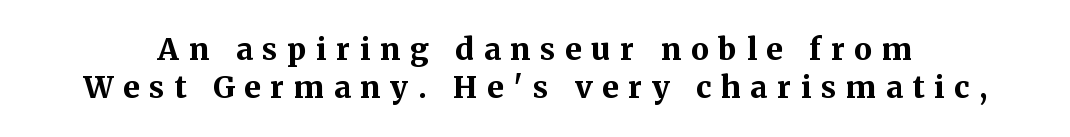
Q: Is the text bold? A: Yes.
Q: Is the text italic (slanted)? A: No, it is upright.
Q: Is the typeface a serif or a sans-serif typeface? A: Serif.
Q: Is the text underlined? A: No.
Q: Is the spacing between letters normal or unusually wide? A: Unusually wide.
Q: Is the spacing between lines tight, normal or loose? A: Normal.
Q: Width (condensed, normal, or wide)? A: Normal.
Q: Stroke contrast? A: Medium.
Q: x-height? A: Medium.
Q: Monospaced? A: No.
